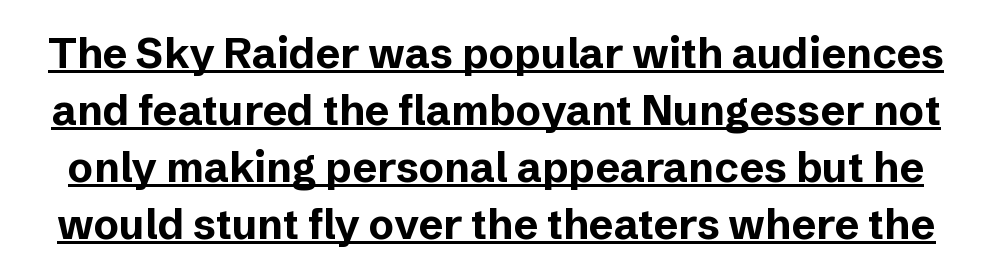
The image shows 42 px bold sans-serif type, upright; set normal line spacing (1.36x), normal letter spacing, underlined; low stroke contrast and a medium x-height.
